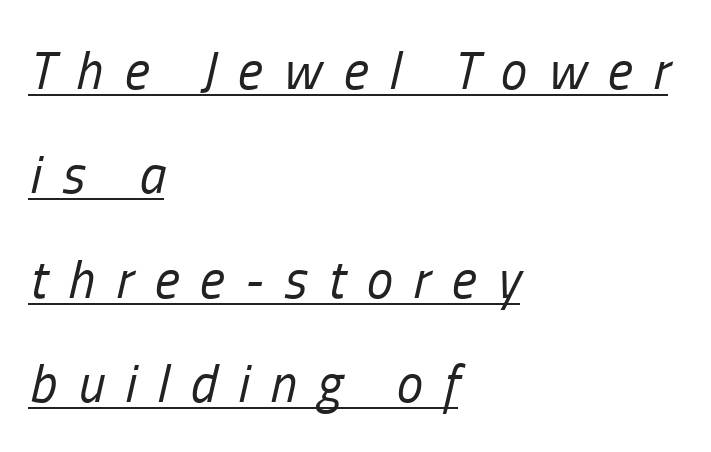
If you measured baseline to baseline, you'd find a long distance. The typesetter chose a ragged-right arrangement here. The glyphs are accompanied by a horizontal stroke just below them. The glyphs look as if they've been sheared to an angle.
